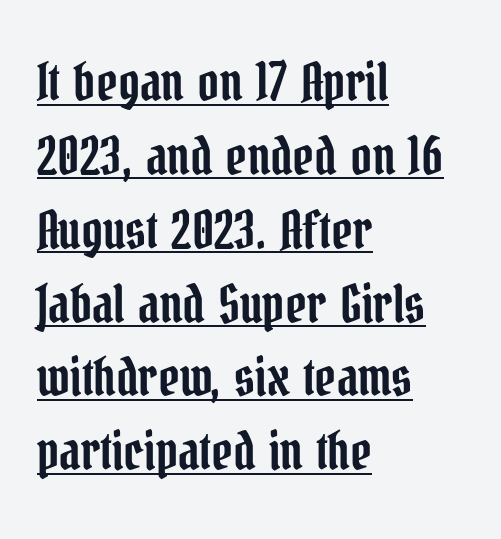
The image shows 52 px condensed serif type, upright; set left-aligned, normal line spacing (1.42x), normal letter spacing, underlined; low stroke contrast and a medium x-height.
